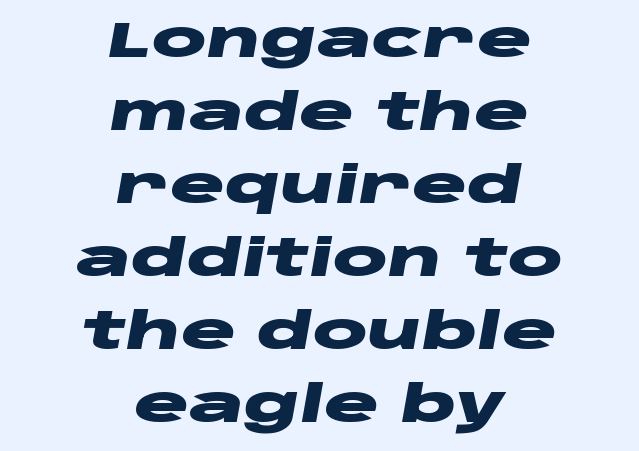
{"italic": "yes", "lean": "right", "slant_degrees": 10, "bold": "yes", "weight": "heavy", "width": "wide", "stroke_contrast": "low", "x_height": "large", "monospaced": "no", "underline": "no", "align": "center", "line_spacing": "normal", "line_spacing_ratio": 1.43, "letter_spacing": "normal", "letter_spacing_em": 0.0, "glyph_px": 51}
